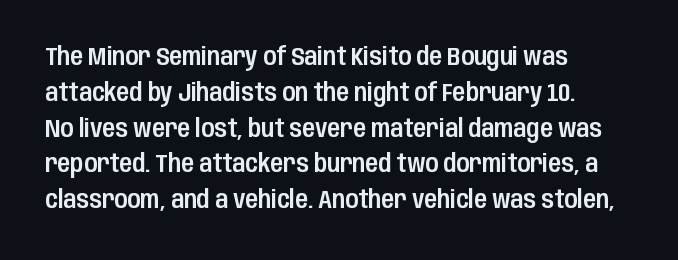
Q: Is the text italic (slanted)? A: No, it is upright.
Q: Is the text underlined? A: No.
Q: How is the paragraph aligned? A: Left-aligned.
Q: Is the spacing between letters normal or unusually wide? A: Normal.
Q: Is the spacing between lines tight, normal or loose? A: Normal.
